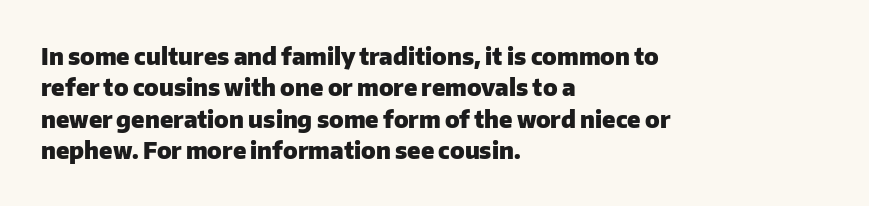
{"italic": "no", "bold": "yes", "underline": "no", "align": "left", "line_spacing": "normal", "line_spacing_ratio": 1.36, "letter_spacing": "normal", "letter_spacing_em": 0.0, "glyph_px": 23}
